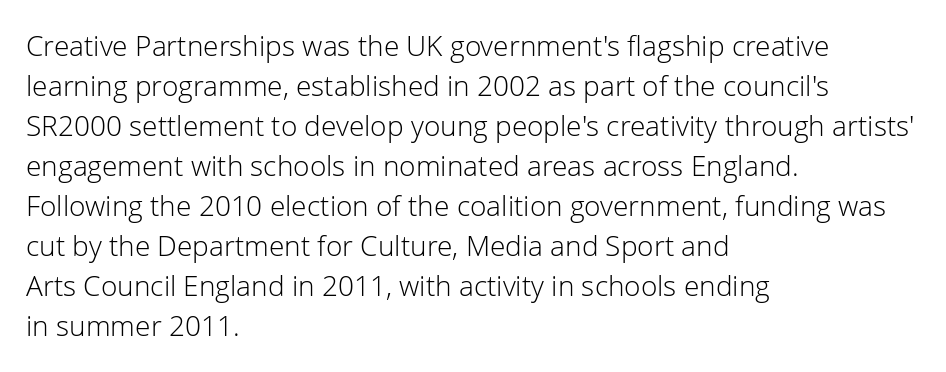
Q: Is the text bold? A: No.
Q: Is the text italic (slanted)? A: No, it is upright.
Q: Is the typeface a serif or a sans-serif typeface? A: Sans-serif.
Q: Is the text underlined? A: No.
Q: How is the paragraph aligned? A: Left-aligned.
Q: Is the spacing between letters normal or unusually wide? A: Normal.
Q: Is the spacing between lines tight, normal or loose? A: Normal.
Q: Width (condensed, normal, or wide)? A: Normal.
Q: Stroke contrast? A: Low.
Q: x-height? A: Medium.
Q: Monospaced? A: No.
